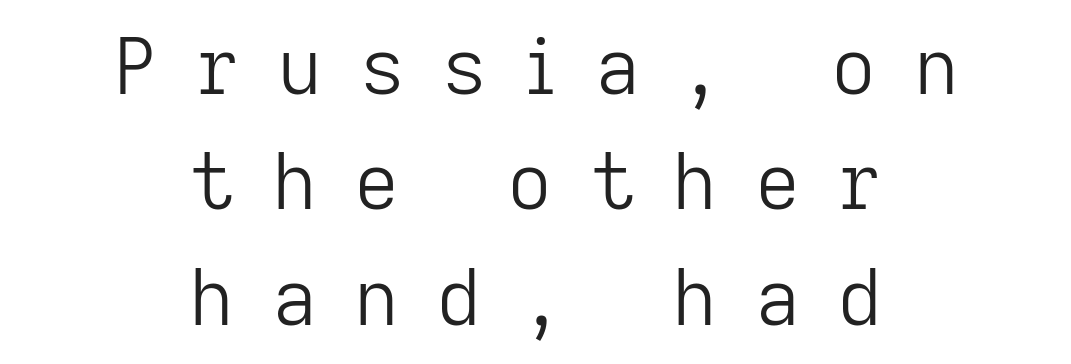
{"serif": "no", "italic": "no", "bold": "no", "weight": "light", "width": "normal", "stroke_contrast": "low", "x_height": "medium", "monospaced": "no", "underline": "no", "align": "center", "line_spacing": "normal", "line_spacing_ratio": 1.48, "letter_spacing": "wide", "letter_spacing_em": 0.48, "glyph_px": 78}
